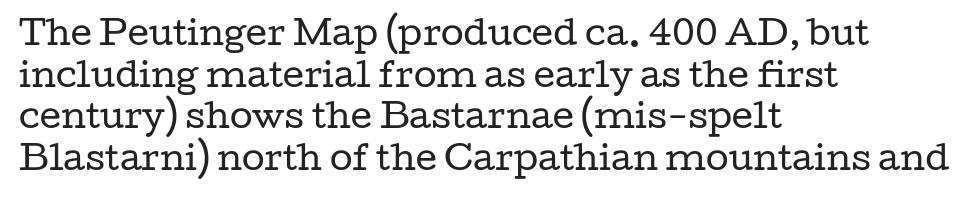
Bold? No — there's no thickening of the strokes. A typesetter would label this face a serif. The lines are quadded left. Observe the ordinary spacing: letters are neighbours, not strangers. No italicization has been applied; the sample stays upright. Whoever set this chose a conventional vertical rhythm.
